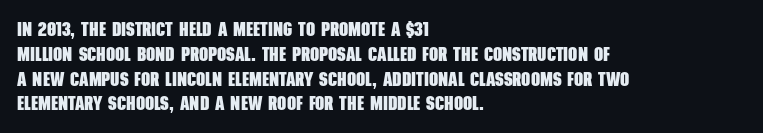
{"bold": "yes", "underline": "no", "align": "left", "line_spacing_ratio": 1.24, "letter_spacing": "normal", "letter_spacing_em": 0.0, "glyph_px": 20}
